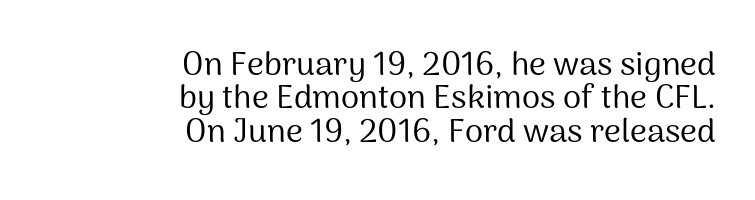
{"serif": "no", "italic": "no", "bold": "no", "weight": "regular", "width": "normal", "stroke_contrast": "medium", "x_height": "medium", "monospaced": "no", "underline": "no", "align": "right", "line_spacing": "tight", "line_spacing_ratio": 1.01, "letter_spacing": "normal", "letter_spacing_em": 0.0, "glyph_px": 33}
